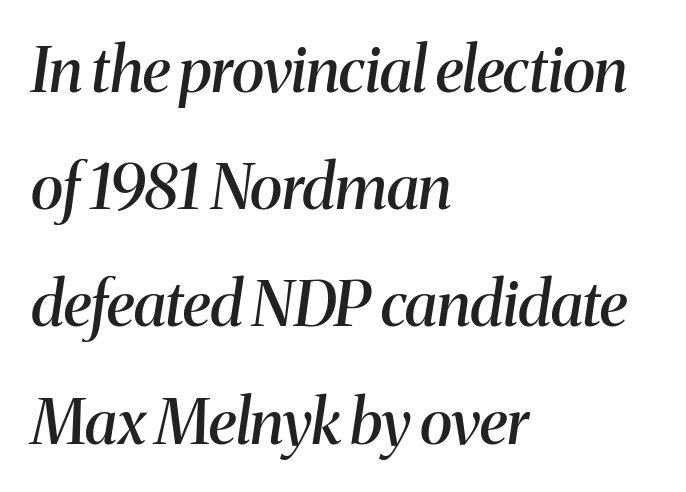
{"serif": "yes", "italic": "yes", "lean": "right", "slant_degrees": 8, "bold": "semi", "weight": "semibold", "width": "normal", "stroke_contrast": "medium", "x_height": "medium", "monospaced": "no", "underline": "no", "align": "left", "line_spacing_ratio": 1.89, "letter_spacing": "normal", "letter_spacing_em": 0.0, "glyph_px": 62}
